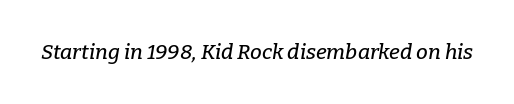
Looking at the ascenders, they clearly lean. Underlining? Definitely not there. The passage shown has conventional tracking throughout.
